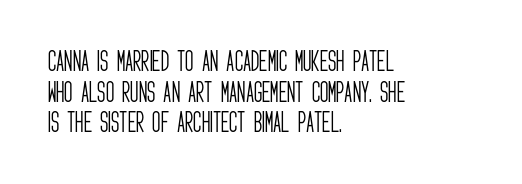
Q: Is the text bold? A: No.
Q: Is the text italic (slanted)? A: No, it is upright.
Q: Is the text underlined? A: No.
Q: How is the paragraph aligned? A: Left-aligned.
Q: Is the spacing between letters normal or unusually wide? A: Normal.
Q: Is the spacing between lines tight, normal or loose? A: Normal.
